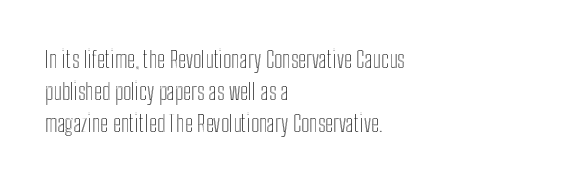
Q: Is the text italic (slanted)? A: No, it is upright.
Q: Is the text underlined? A: No.
Q: How is the paragraph aligned? A: Left-aligned.
Q: Is the spacing between letters normal or unusually wide? A: Normal.
Q: Is the spacing between lines tight, normal or loose? A: Normal.
